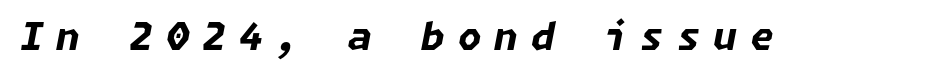
Rendered with sloped, italic letterforms. Honestly, the letter spacing is so wide it's the main thing you notice. Underline: absent. Strokes here are thick enough to call this a true bold.
